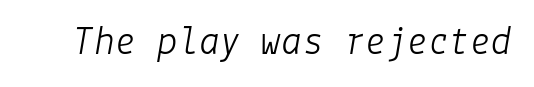
The line texture is even and compact thanks to regular tracking. The axis of the letterforms is tilted away from vertical. Nobody drew a line under any word here. No extra ink here — the face is not bold.
